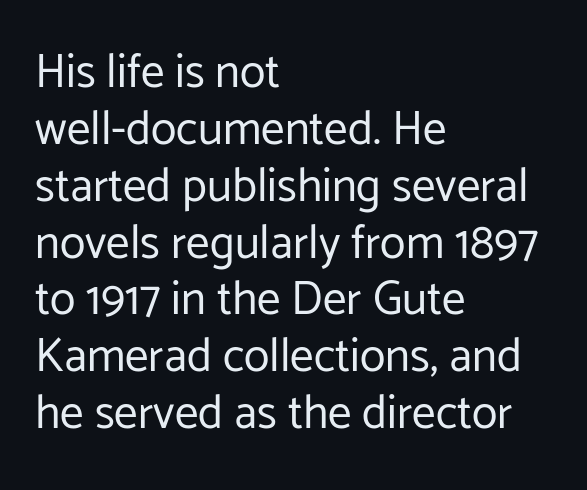
Q: Is the text bold? A: No.
Q: Is the text italic (slanted)? A: No, it is upright.
Q: Is the typeface a serif or a sans-serif typeface? A: Sans-serif.
Q: Is the text underlined? A: No.
Q: How is the paragraph aligned? A: Left-aligned.
Q: Is the spacing between letters normal or unusually wide? A: Normal.
Q: Width (condensed, normal, or wide)? A: Normal.
Q: Stroke contrast? A: Low.
Q: x-height? A: Medium.
Q: Monospaced? A: No.
